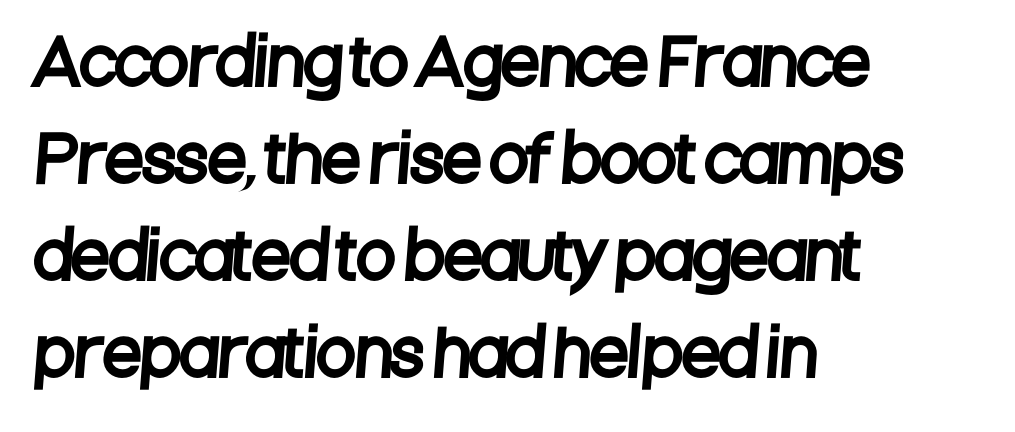
{"serif": "no", "width": "condensed", "stroke_contrast": "low", "x_height": "large", "monospaced": "no", "underline": "no", "align": "left", "line_spacing": "normal", "line_spacing_ratio": 1.54, "letter_spacing": "normal", "letter_spacing_em": 0.0, "glyph_px": 63}
